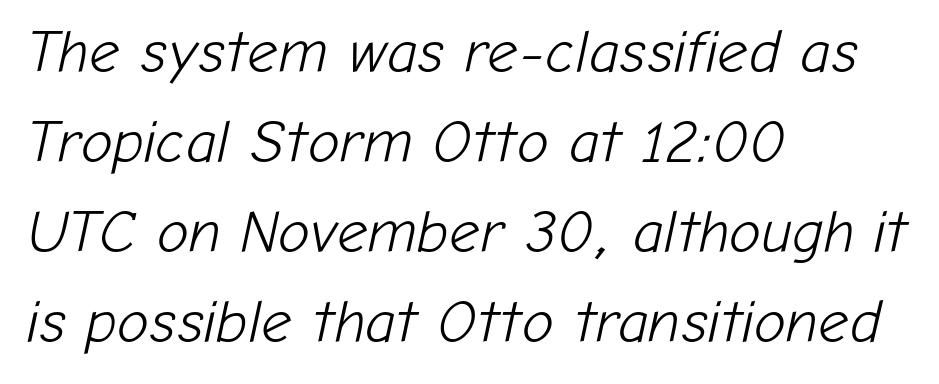
{"italic": "yes", "lean": "right", "slant_degrees": 12, "bold": "no", "weight": "light", "width": "normal", "stroke_contrast": "low", "x_height": "medium", "monospaced": "no", "underline": "no", "align": "left", "line_spacing": "normal", "line_spacing_ratio": 1.5, "letter_spacing": "normal", "letter_spacing_em": 0.0, "glyph_px": 60}
